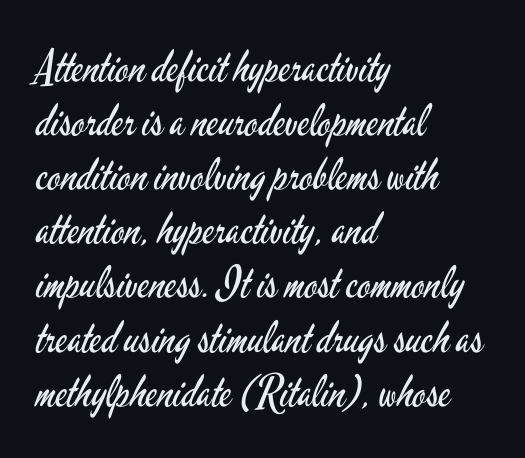
Q: Is the text bold? A: No.
Q: Is the text italic (slanted)? A: Yes.
Q: Is the typeface a serif or a sans-serif typeface? A: Sans-serif.
Q: Is the text underlined? A: No.
Q: How is the paragraph aligned? A: Left-aligned.
Q: Is the spacing between letters normal or unusually wide? A: Normal.
Q: Width (condensed, normal, or wide)? A: Condensed.
Q: Stroke contrast? A: Low.
Q: x-height? A: Small.
Q: Monospaced? A: No.
